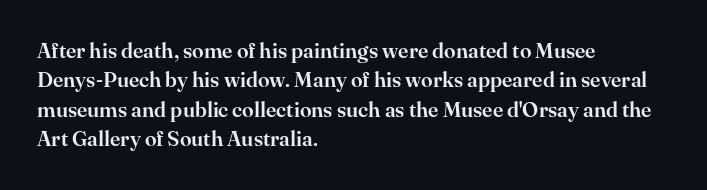
{"italic": "no", "underline": "no", "align": "left", "line_spacing": "normal", "line_spacing_ratio": 1.4, "letter_spacing": "normal", "letter_spacing_em": 0.0, "glyph_px": 21}
